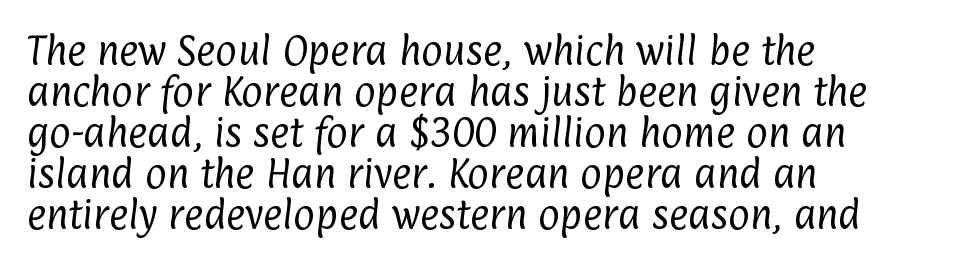
The image shows 33 px regular-weight, condensed sans-serif type; set left-aligned, line spacing 1.24x, normal letter spacing, not underlined; low stroke contrast and a medium x-height.
